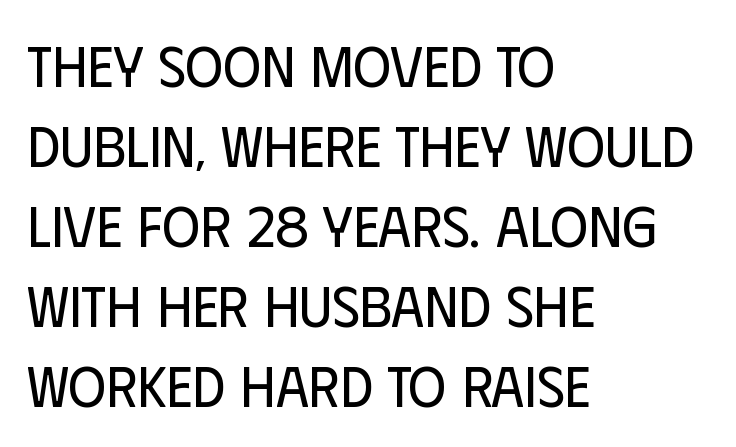
Q: Is the text bold? A: No.
Q: Is the text italic (slanted)? A: No, it is upright.
Q: Is the typeface a serif or a sans-serif typeface? A: Sans-serif.
Q: Is the text underlined? A: No.
Q: How is the paragraph aligned? A: Left-aligned.
Q: Is the spacing between letters normal or unusually wide? A: Normal.
Q: Is the spacing between lines tight, normal or loose? A: Normal.
Q: Width (condensed, normal, or wide)? A: Condensed.
Q: Stroke contrast? A: Low.
Q: x-height? A: Large.
Q: Monospaced? A: No.
